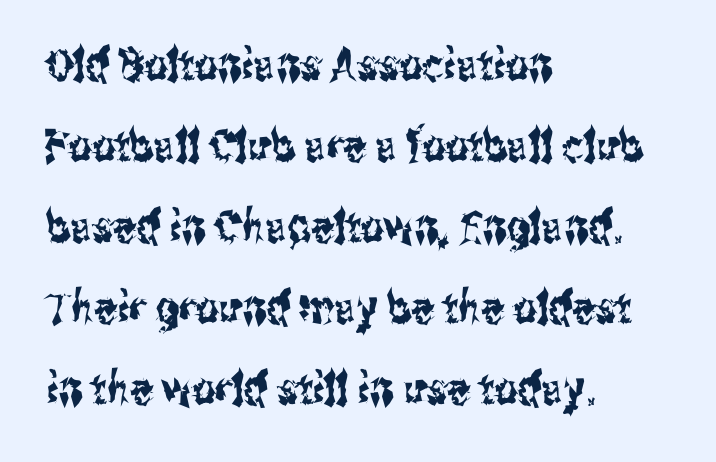
The image shows 45 px condensed sans-serif type, upright; set left-aligned, line spacing 1.8x, normal letter spacing, not underlined; medium stroke contrast and a medium x-height.
